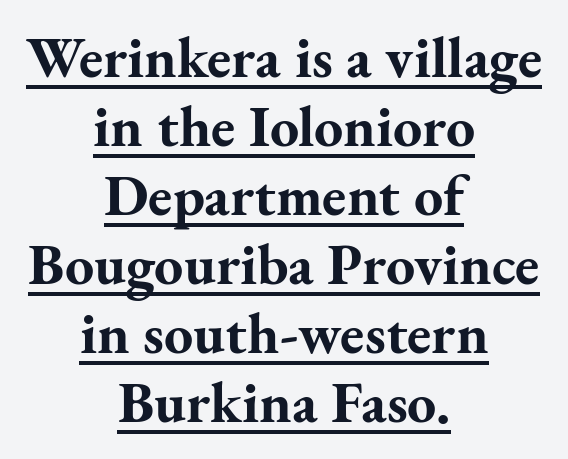
The image shows 58 px bold serif type, upright; set centered, line spacing 1.19x, normal letter spacing, underlined; medium stroke contrast and a small x-height.
